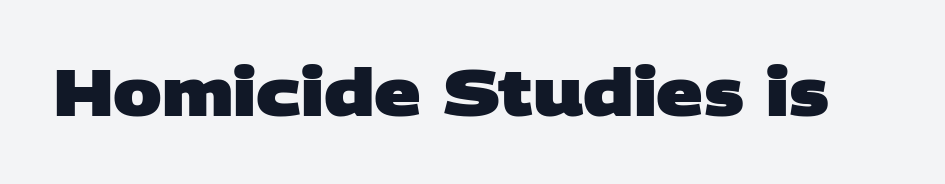
The image shows 65 px heavy, wide sans-serif type; set normal letter spacing, not underlined; low stroke contrast and a large x-height.
